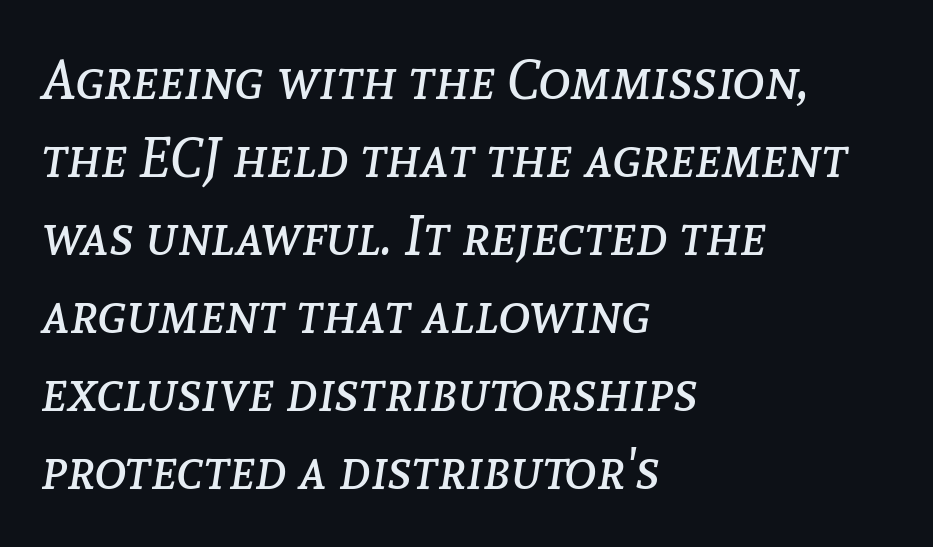
{"italic": "yes", "lean": "right", "slant_degrees": 8, "bold": "no", "weight": "regular", "width": "normal", "stroke_contrast": "low", "x_height": "medium", "monospaced": "no", "underline": "no", "align": "left", "line_spacing": "normal", "line_spacing_ratio": 1.42, "letter_spacing": "normal", "letter_spacing_em": 0.0, "glyph_px": 55}
